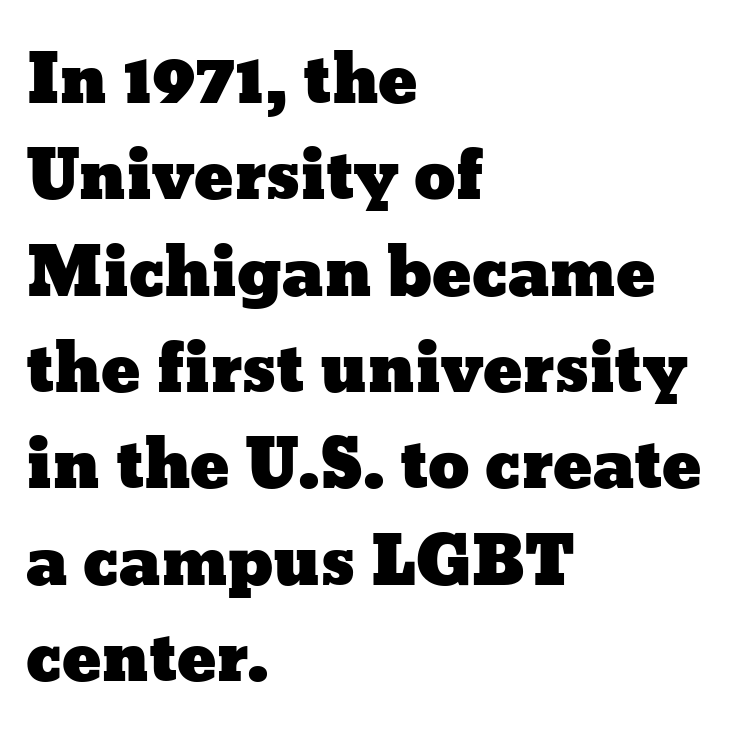
The image shows 66 px wide type, upright; set left-aligned, normal line spacing (1.46x), normal letter spacing, not underlined; low stroke contrast and a medium x-height.
